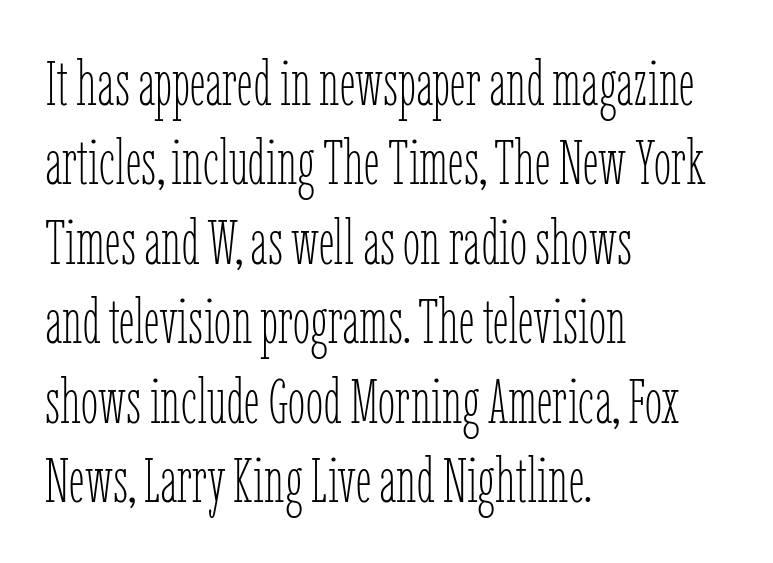
Q: Is the text bold? A: No.
Q: Is the text italic (slanted)? A: No, it is upright.
Q: Is the text underlined? A: No.
Q: How is the paragraph aligned? A: Left-aligned.
Q: Is the spacing between letters normal or unusually wide? A: Normal.
Q: Is the spacing between lines tight, normal or loose? A: Normal.
Q: Width (condensed, normal, or wide)? A: Condensed.
Q: Stroke contrast? A: Low.
Q: x-height? A: Medium.
Q: Monospaced? A: No.
